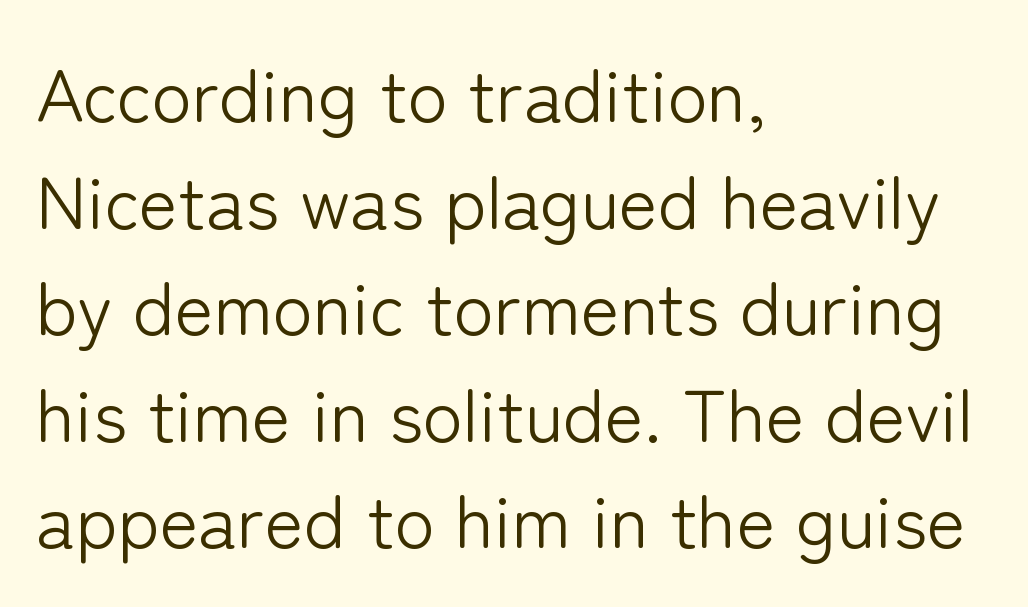
The image shows 74 px light sans-serif type, upright; set left-aligned, normal line spacing (1.44x), normal letter spacing, not underlined; low stroke contrast and a medium x-height.
